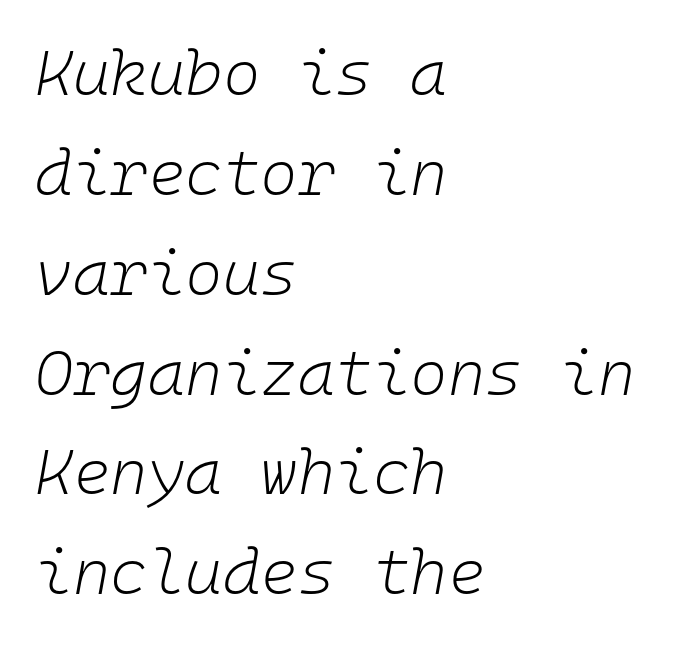
Q: Is the text bold? A: No.
Q: Is the text italic (slanted)? A: Yes, it leans right by about 10 degrees.
Q: Is the text underlined? A: No.
Q: How is the paragraph aligned? A: Left-aligned.
Q: Is the spacing between letters normal or unusually wide? A: Normal.
Q: Is the spacing between lines tight, normal or loose? A: Normal.
Q: Width (condensed, normal, or wide)? A: Normal.
Q: Stroke contrast? A: Low.
Q: x-height? A: Medium.
Q: Monospaced? A: Yes.
